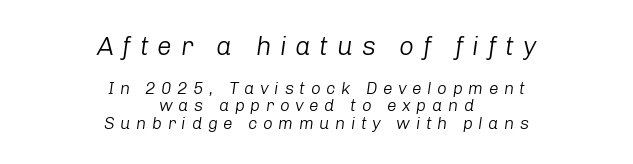
Q: Is the text bold? A: No.
Q: Is the text italic (slanted)? A: Yes, it leans right by about 8 degrees.
Q: Is the text underlined? A: No.
Q: How is the paragraph aligned? A: Centered.
Q: Is the spacing between letters normal or unusually wide? A: Unusually wide.
Q: Is the spacing between lines tight, normal or loose? A: Tight.
Q: Which block of text is set in a larger size, the first (top) or the second (bottom)? A: The first (top) one.
